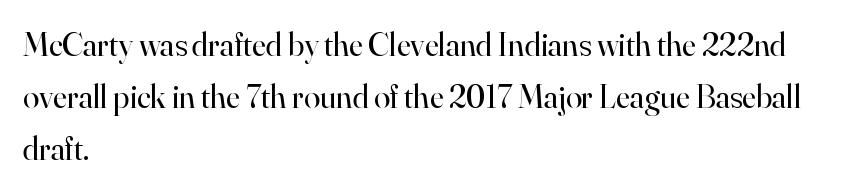
Rows of type keep a routine distance in the vertical direction. The passage shown is typed in a proportional face where columns would drift. The paragraph has a hard left edge and a soft right edge. Descenders hang freely into open space. You can tell it's not italic because the verticals are truly vertical.
